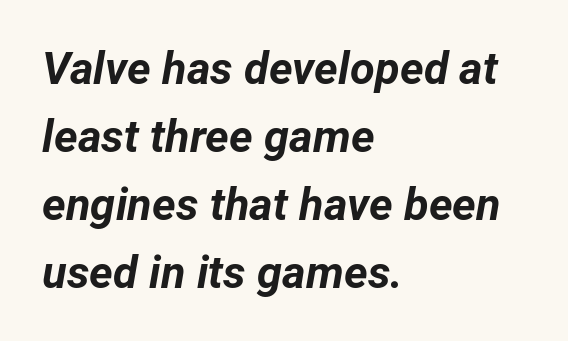
The image shows 45 px bold type, italic (leaning right); set left-aligned, normal line spacing (1.51x), normal letter spacing, not underlined; low stroke contrast and a medium x-height.
